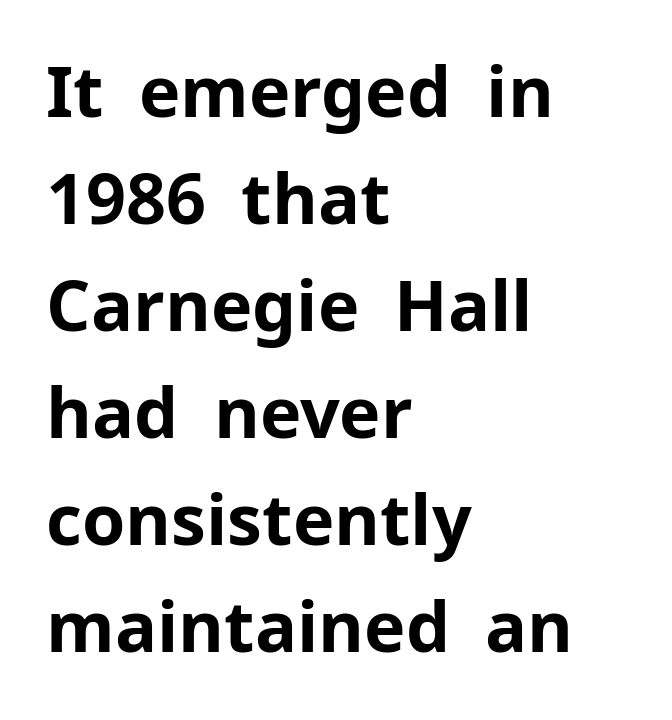
Line starts are locked; line ends wander. Here the designer chose a conventional face with non-uniform glyph widths. Honestly, the letter spacing is just normal — you wouldn't notice it. This is sans-serif lettering, the kind often seen on screens and signage. These lines sit exactly where default settings would place them.
